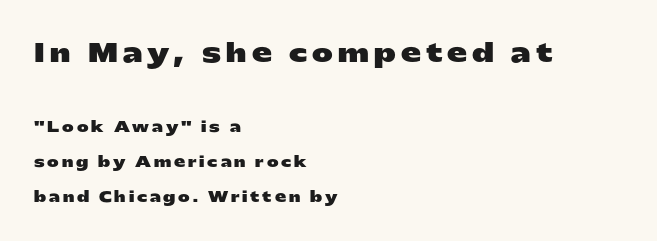
The image shows 25 px bold type, upright; set left-aligned, loose line spacing (2.49x), unusually wide letter spacing (+0.2 em), not underlined; the first (top) block is 1.79x larger.
